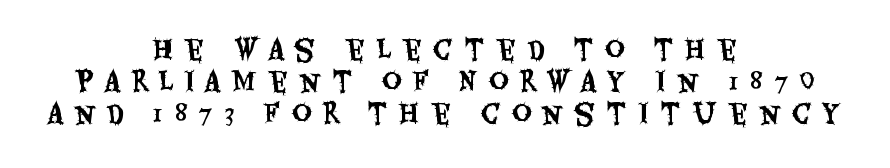
{"italic": "no", "underline": "no", "align": "center", "line_spacing_ratio": 1.19, "letter_spacing": "wide", "letter_spacing_em": 0.41, "glyph_px": 27}
